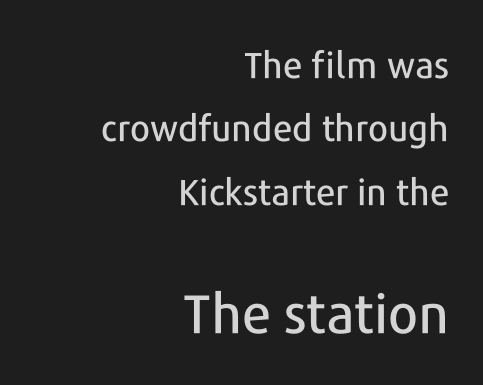
The image shows 54 px sans-serif type, upright; set right-aligned, line spacing 1.76x, normal letter spacing, not underlined; the second (bottom) block is 1.5x larger; low stroke contrast and a medium x-height.
